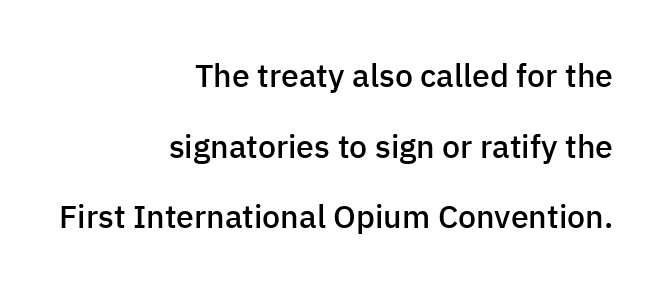
The image shows 32 px semibold sans-serif type, upright; set right-aligned, loose line spacing (2.21x), normal letter spacing, not underlined; low stroke contrast and a medium x-height.
